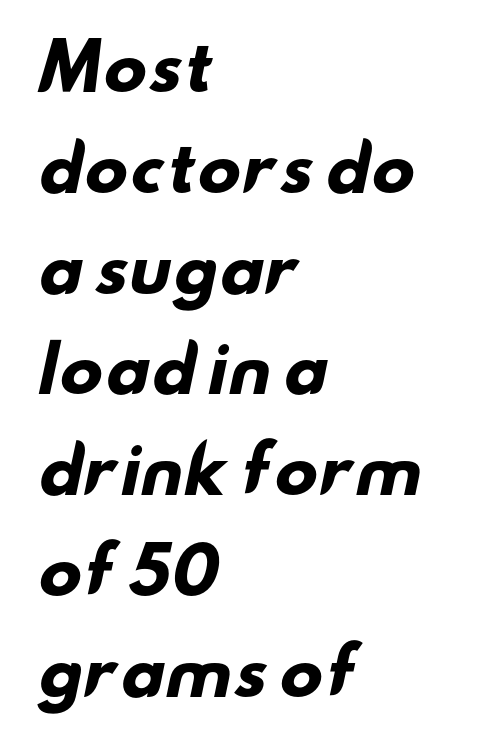
Q: Is the text bold? A: Yes.
Q: Is the typeface a serif or a sans-serif typeface? A: Sans-serif.
Q: Is the text underlined? A: No.
Q: How is the paragraph aligned? A: Left-aligned.
Q: Is the spacing between letters normal or unusually wide? A: Normal.
Q: Is the spacing between lines tight, normal or loose? A: Normal.
Q: Width (condensed, normal, or wide)? A: Wide.
Q: Stroke contrast? A: Low.
Q: x-height? A: Small.
Q: Monospaced? A: No.
